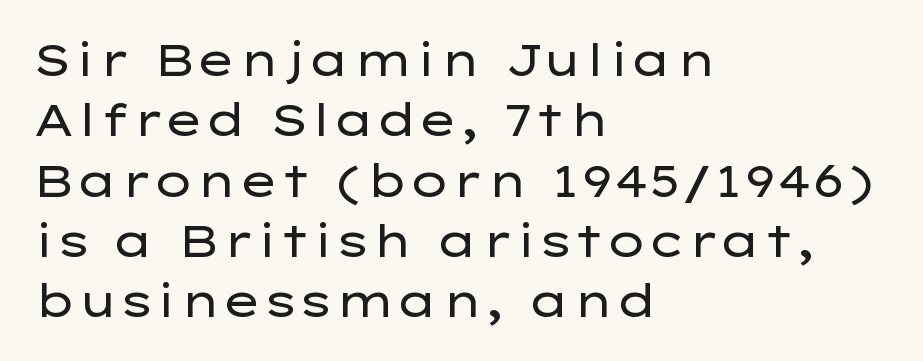
The image shows 44 px regular-weight, wide sans-serif type, upright; set left-aligned, normal line spacing (1.37x), normal letter spacing, not underlined; low stroke contrast and a medium x-height.
